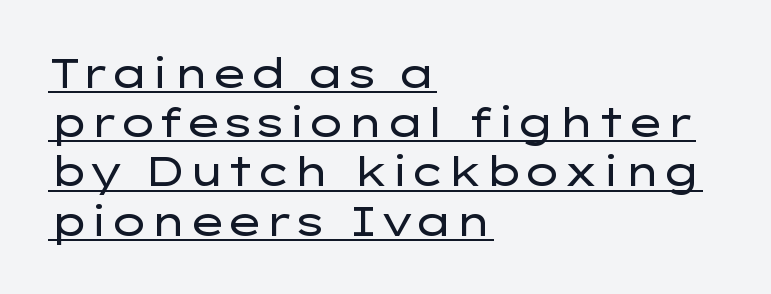
{"serif": "no", "italic": "no", "bold": "no", "weight": "regular", "width": "wide", "stroke_contrast": "low", "x_height": "medium", "monospaced": "no", "underline": "yes", "align": "left", "line_spacing_ratio": 1.23, "letter_spacing": "normal", "letter_spacing_em": 0.0, "glyph_px": 40}
